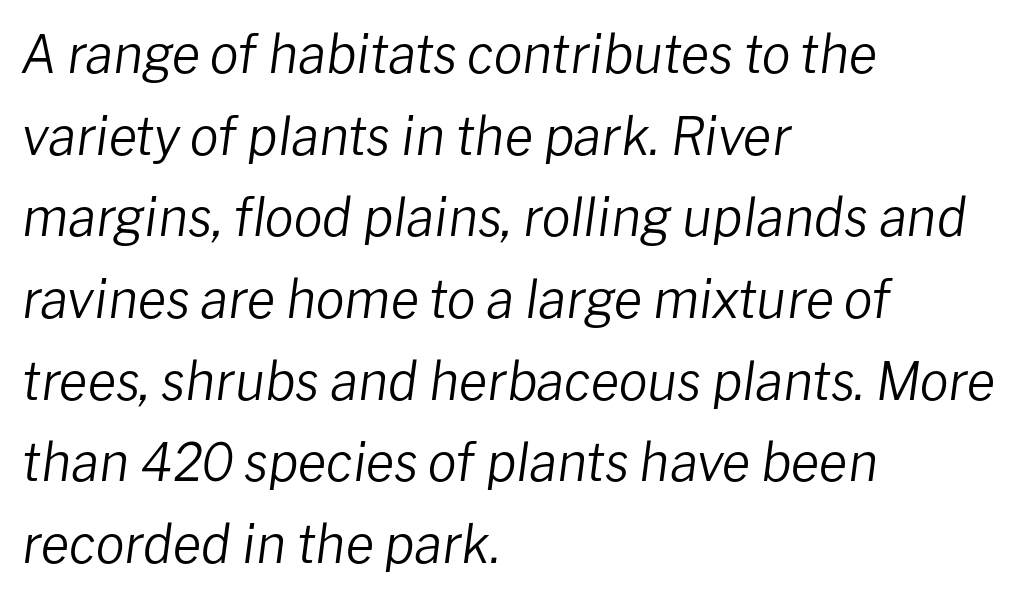
{"italic": "yes", "lean": "right", "slant_degrees": 8, "bold": "no", "weight": "regular", "width": "normal", "stroke_contrast": "low", "x_height": "medium", "monospaced": "no", "underline": "no", "align": "left", "line_spacing": "normal", "line_spacing_ratio": 1.57, "letter_spacing": "normal", "letter_spacing_em": 0.0, "glyph_px": 52}
